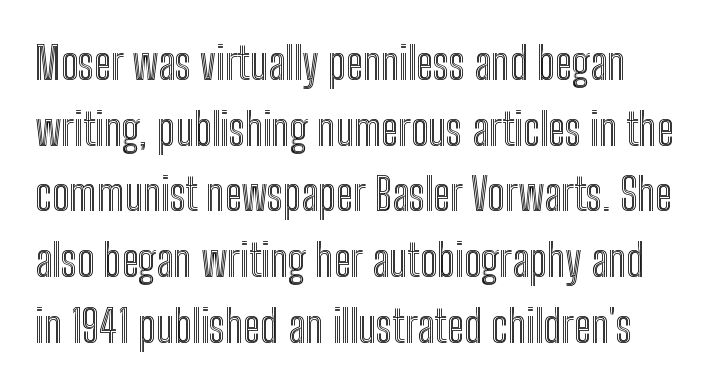
Q: Is the text italic (slanted)? A: No, it is upright.
Q: Is the text underlined? A: No.
Q: Is the spacing between letters normal or unusually wide? A: Normal.
Q: Is the spacing between lines tight, normal or loose? A: Normal.
Q: Width (condensed, normal, or wide)? A: Condensed.
Q: x-height? A: Medium.
Q: Monospaced? A: No.
